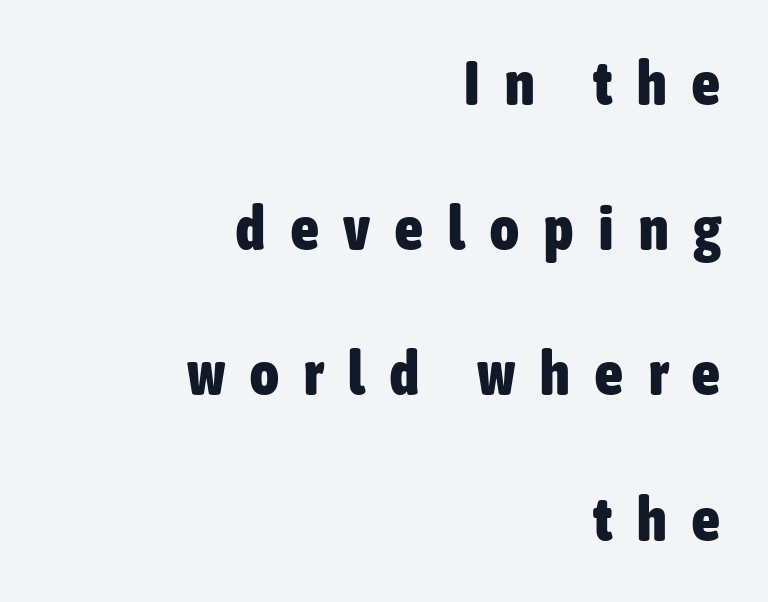
The image shows 61 px heavy, condensed sans-serif type, upright; set right-aligned, loose line spacing (2.38x), unusually wide letter spacing (+0.42 em), not underlined; low stroke contrast and a medium x-height.
